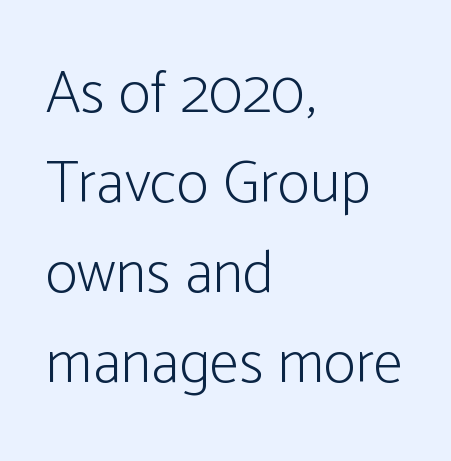
Q: Is the text bold? A: No.
Q: Is the text italic (slanted)? A: No, it is upright.
Q: Is the typeface a serif or a sans-serif typeface? A: Sans-serif.
Q: Is the text underlined? A: No.
Q: How is the paragraph aligned? A: Left-aligned.
Q: Is the spacing between letters normal or unusually wide? A: Normal.
Q: Is the spacing between lines tight, normal or loose? A: Normal.
Q: Width (condensed, normal, or wide)? A: Condensed.
Q: Stroke contrast? A: Low.
Q: x-height? A: Medium.
Q: Monospaced? A: No.
